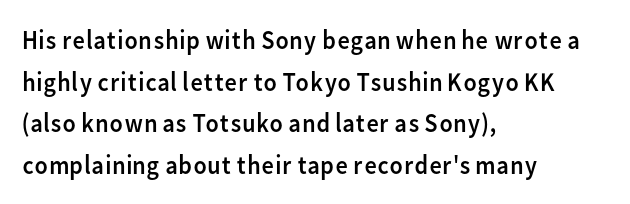
{"italic": "no", "bold": "no", "underline": "no", "align": "left", "line_spacing": "normal", "line_spacing_ratio": 1.54, "letter_spacing": "normal", "letter_spacing_em": 0.0, "glyph_px": 27}
